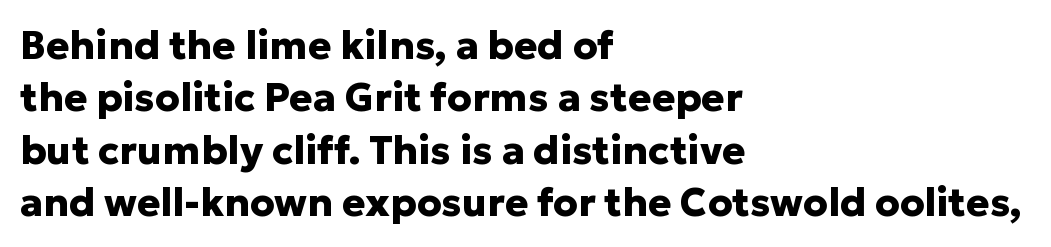
The image shows 39 px heavy sans-serif type, upright; set left-aligned, normal line spacing (1.34x), normal letter spacing, not underlined; low stroke contrast and a medium x-height.
